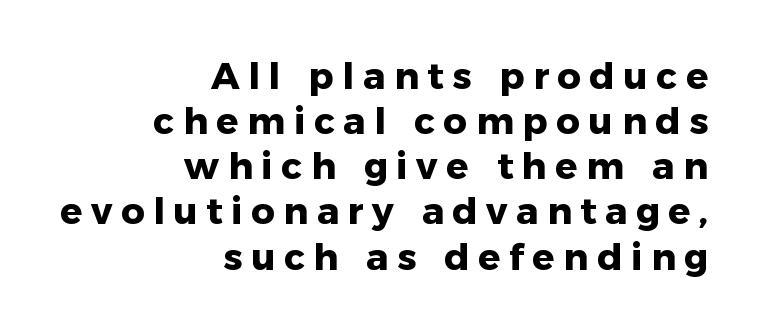
Q: Is the text bold? A: Yes.
Q: Is the text italic (slanted)? A: No, it is upright.
Q: Is the typeface a serif or a sans-serif typeface? A: Sans-serif.
Q: Is the text underlined? A: No.
Q: How is the paragraph aligned? A: Right-aligned.
Q: Is the spacing between letters normal or unusually wide? A: Unusually wide.
Q: Width (condensed, normal, or wide)? A: Normal.
Q: Stroke contrast? A: Low.
Q: x-height? A: Medium.
Q: Monospaced? A: No.
